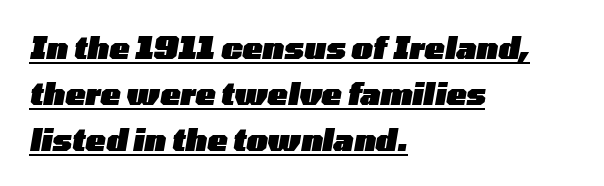
The image shows 30 px heavy, wide type, italic (leaning right); set left-aligned, normal line spacing (1.53x), normal letter spacing, underlined; low stroke contrast and a medium x-height.
